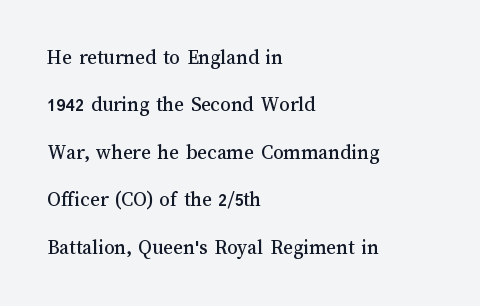
{"italic": "no", "underline": "no", "align": "left", "line_spacing": "loose", "line_spacing_ratio": 2.26, "letter_spacing": "normal", "letter_spacing_em": 0.0, "glyph_px": 21}
